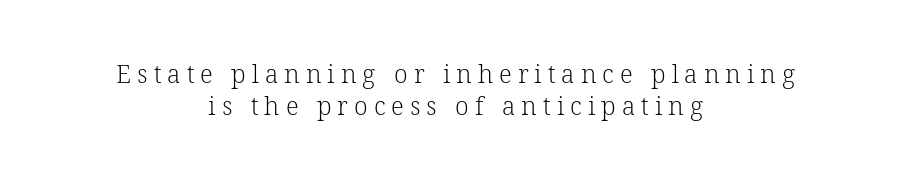
The image shows 25 px text type, upright; set centered, normal line spacing (1.3x), unusually wide letter spacing (+0.24 em), not underlined.
